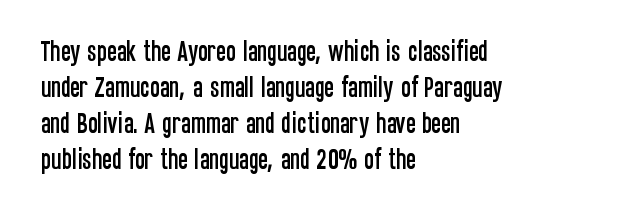
Q: Is the text italic (slanted)? A: No, it is upright.
Q: Is the text underlined? A: No.
Q: How is the paragraph aligned? A: Left-aligned.
Q: Is the spacing between letters normal or unusually wide? A: Normal.
Q: Is the spacing between lines tight, normal or loose? A: Normal.
